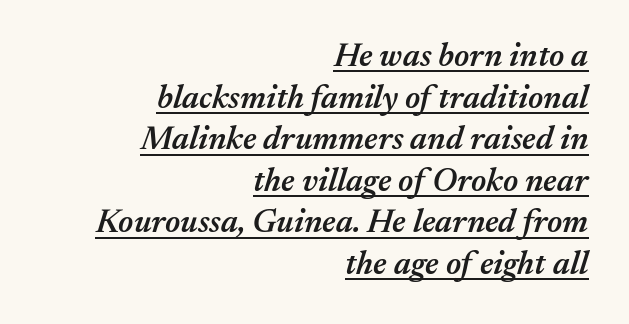
Notice how a bar underscores the lettering throughout. Typographic density is moderately raised because the face is semibold. The typography opts for an oblique posture over an upright one. Caption: standard tracking, unaltered. Summary of vertical rhythm: regular, with standard interline spacing.
